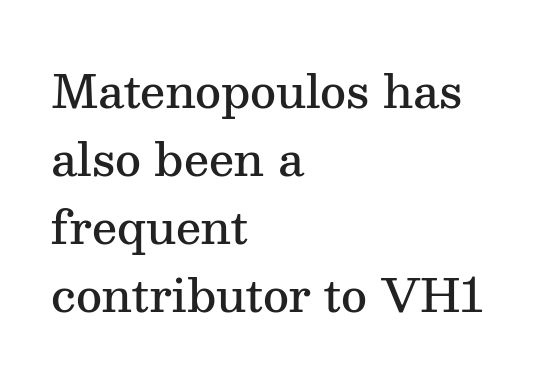
The passage shown is typeset with a serif family. Nope, not italic — everything's standing straight. The gap between lines stays unmarked. One-word summary of the alignment: left.
